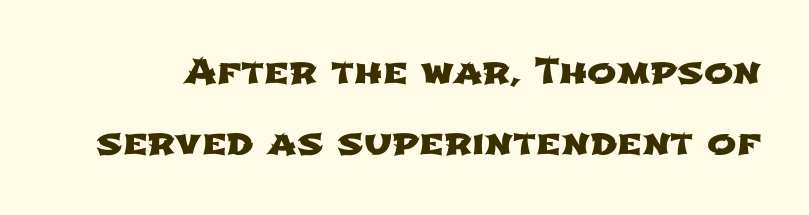
The image shows 35 px wide sans-serif type; set loose line spacing (2.04x), normal letter spacing, not underlined; low stroke contrast and a medium x-height.
